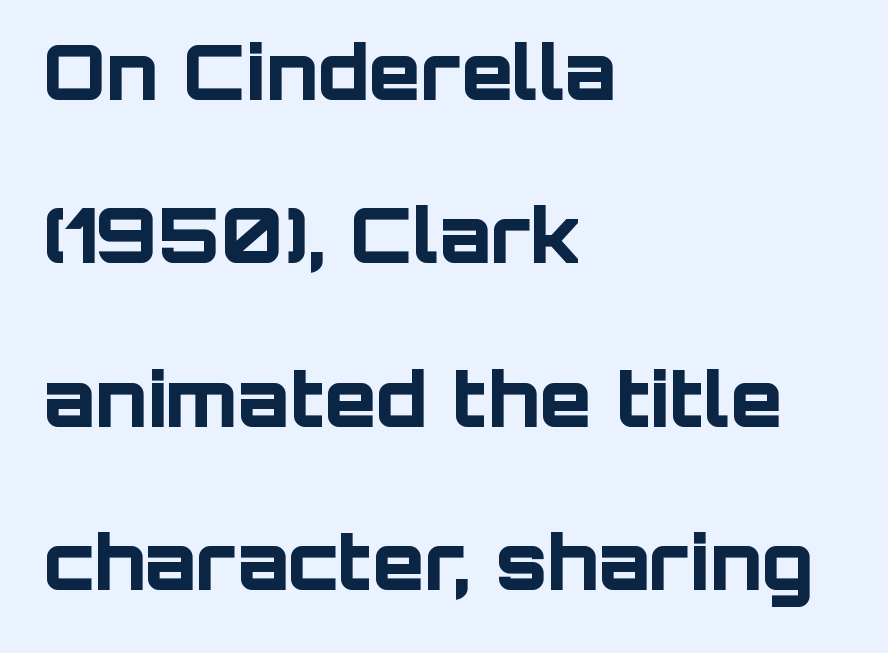
The image shows 76 px bold sans-serif type, upright; set left-aligned, loose line spacing (2.15x), normal letter spacing, not underlined; low stroke contrast and a large x-height.
